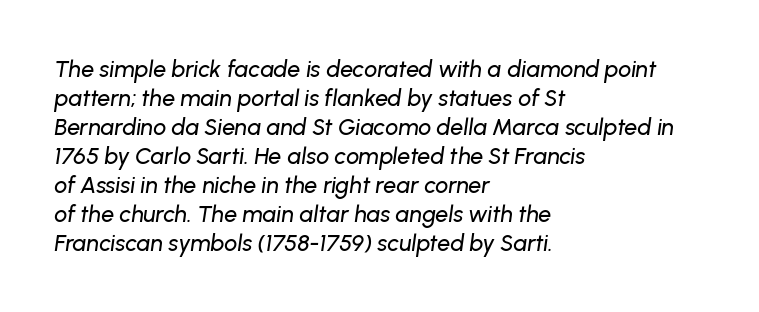
Summary of vertical rhythm: regular, with standard interline spacing. Rule under the text: the space is simply empty. Nothing unusual about the tracking: characters are spaced as the font intends. The axis of the letterforms is tilted away from vertical. Compared with a centered layout, this one pins lines to the left instead.
